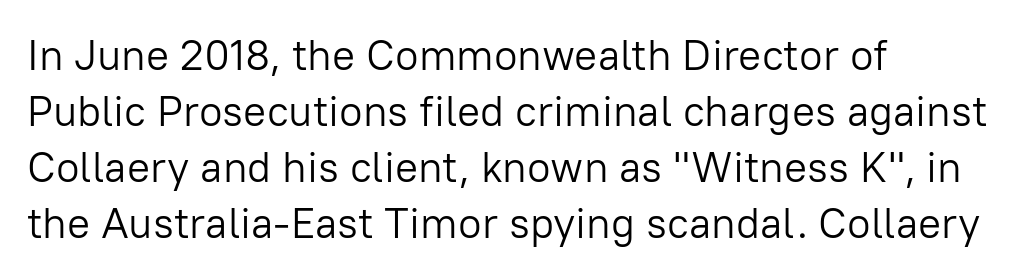
Typeset ragged right — the left edge is the straight one. Classification — sans serif. Weight: regular or lighter. No extra tracking has been applied to these lines.
